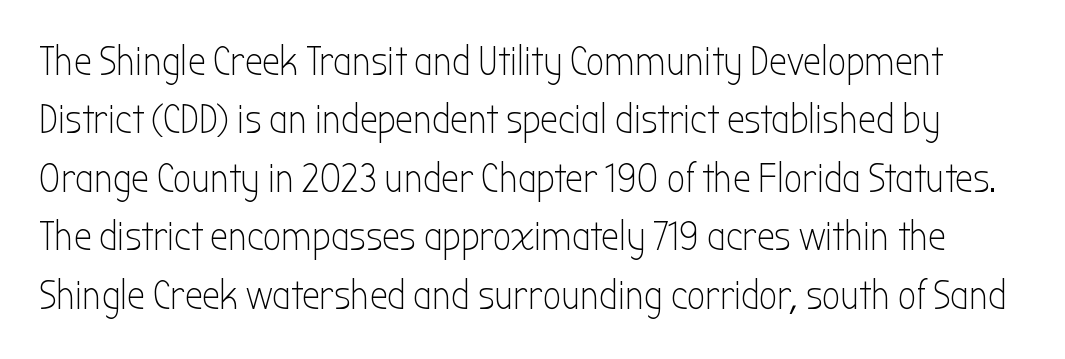
{"serif": "no", "italic": "no", "bold": "no", "weight": "light", "width": "condensed", "stroke_contrast": "low", "x_height": "medium", "monospaced": "no", "underline": "no", "line_spacing": "normal", "line_spacing_ratio": 1.46, "letter_spacing": "normal", "letter_spacing_em": 0.0, "glyph_px": 40}
